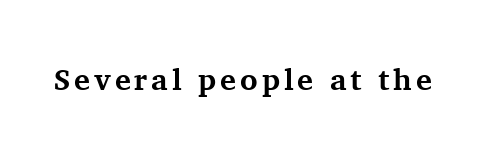
{"serif": "yes", "italic": "no", "bold": "yes", "weight": "bold", "width": "normal", "stroke_contrast": "medium", "x_height": "medium", "monospaced": "no", "underline": "no", "glyph_px": 30}
